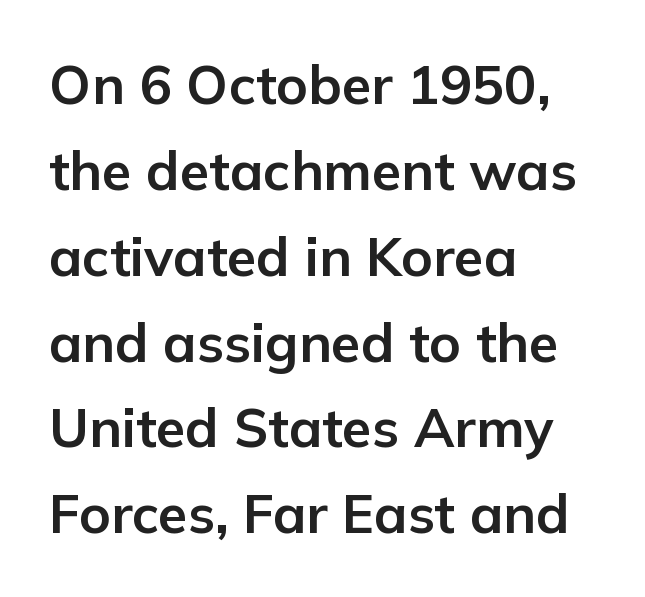
Q: Is the text bold? A: Yes.
Q: Is the text italic (slanted)? A: No, it is upright.
Q: Is the typeface a serif or a sans-serif typeface? A: Sans-serif.
Q: Is the text underlined? A: No.
Q: How is the paragraph aligned? A: Left-aligned.
Q: Is the spacing between letters normal or unusually wide? A: Normal.
Q: Is the spacing between lines tight, normal or loose? A: Normal.
Q: Width (condensed, normal, or wide)? A: Normal.
Q: Stroke contrast? A: Low.
Q: x-height? A: Medium.
Q: Monospaced? A: No.
